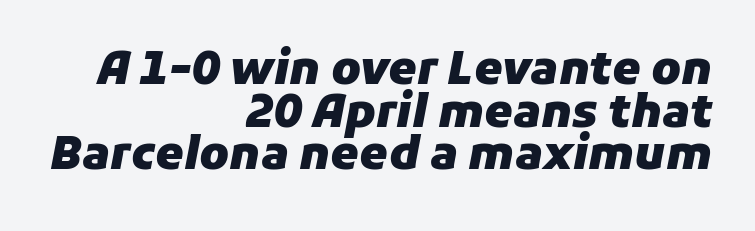
The image shows 45 px heavy type, italic (leaning right); set right-aligned, tight line spacing (0.95x), normal letter spacing, not underlined; low stroke contrast and a medium x-height.
